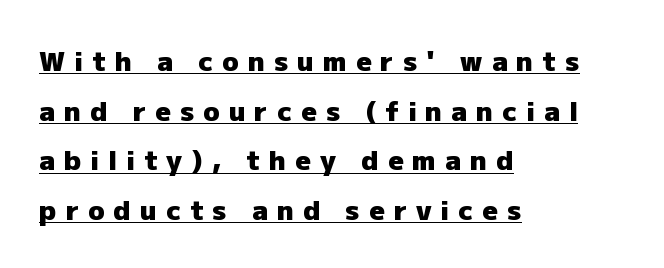
The characters look thick and weighty, a clear bold. Decoration check: the copy is underlined. Rendered with straight, roman letterforms. This rendering widens character spacing well past its baseline value. All the whitespace from short lines collects on the right.
